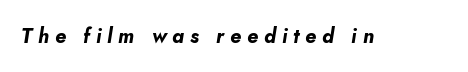
{"italic": "yes", "lean": "right", "slant_degrees": 5, "bold": "yes", "underline": "no", "letter_spacing": "wide", "letter_spacing_em": 0.29, "glyph_px": 20}
